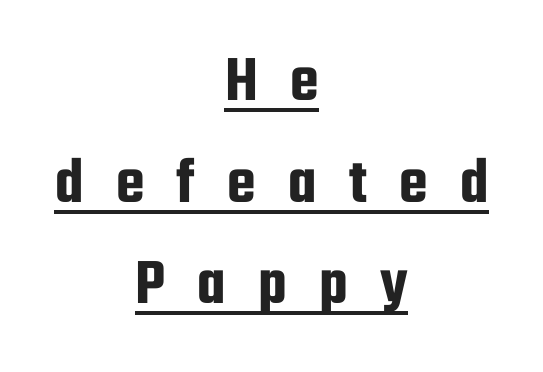
Each letter's strokes conclude bluntly, with no projecting serifs. When letters stand straight like this, we call the style roman or upright. Short and long lines alike share a common midpoint. The leading is moderate, giving the passage an even texture.
